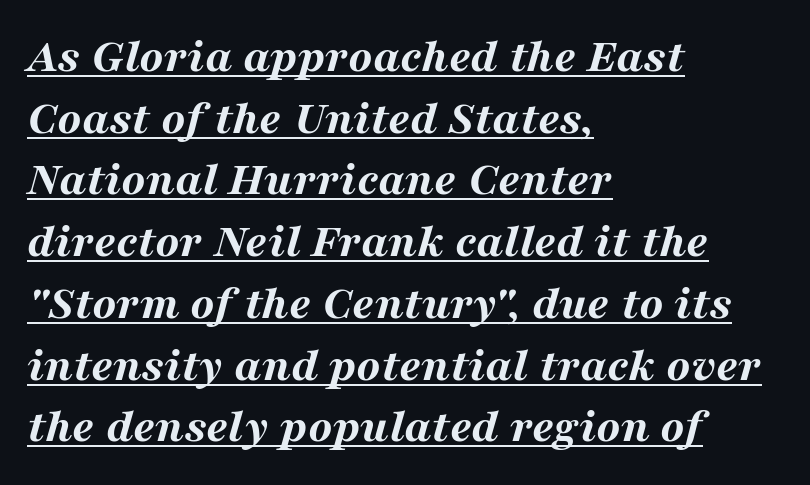
Q: Is the text bold? A: Yes.
Q: Is the text italic (slanted)? A: Yes, it leans right by about 16 degrees.
Q: Is the text underlined? A: Yes.
Q: How is the paragraph aligned? A: Left-aligned.
Q: Is the spacing between letters normal or unusually wide? A: Normal.
Q: Is the spacing between lines tight, normal or loose? A: Normal.
Q: Width (condensed, normal, or wide)? A: Wide.
Q: Stroke contrast? A: Medium.
Q: x-height? A: Medium.
Q: Monospaced? A: No.
